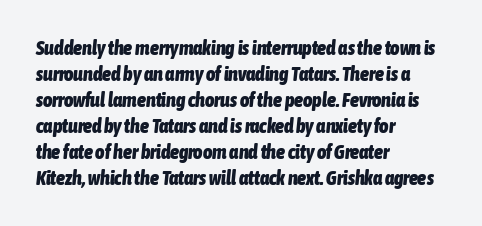
Q: Is the text bold? A: Yes.
Q: Is the text italic (slanted)? A: Yes, it leans right by about 6 degrees.
Q: Is the text underlined? A: No.
Q: How is the paragraph aligned? A: Left-aligned.
Q: Is the spacing between letters normal or unusually wide? A: Normal.
Q: Is the spacing between lines tight, normal or loose? A: Normal.
